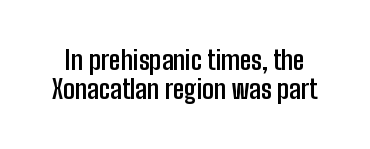
The image shows 26 px bold type, upright; set tight line spacing (1.11x), normal letter spacing, not underlined.
